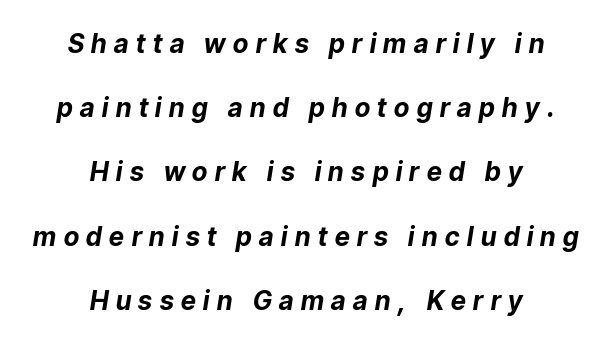
The image shows 26 px bold type, italic (leaning right); set centered, loose line spacing (2.47x), unusually wide letter spacing (+0.29 em), not underlined.
